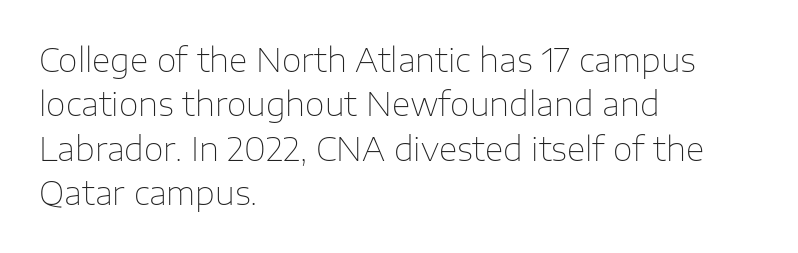
Q: Is the text bold? A: No.
Q: Is the text italic (slanted)? A: No, it is upright.
Q: Is the typeface a serif or a sans-serif typeface? A: Sans-serif.
Q: Is the text underlined? A: No.
Q: How is the paragraph aligned? A: Left-aligned.
Q: Is the spacing between letters normal or unusually wide? A: Normal.
Q: Is the spacing between lines tight, normal or loose? A: Normal.
Q: Width (condensed, normal, or wide)? A: Normal.
Q: Stroke contrast? A: Low.
Q: x-height? A: Medium.
Q: Monospaced? A: No.
